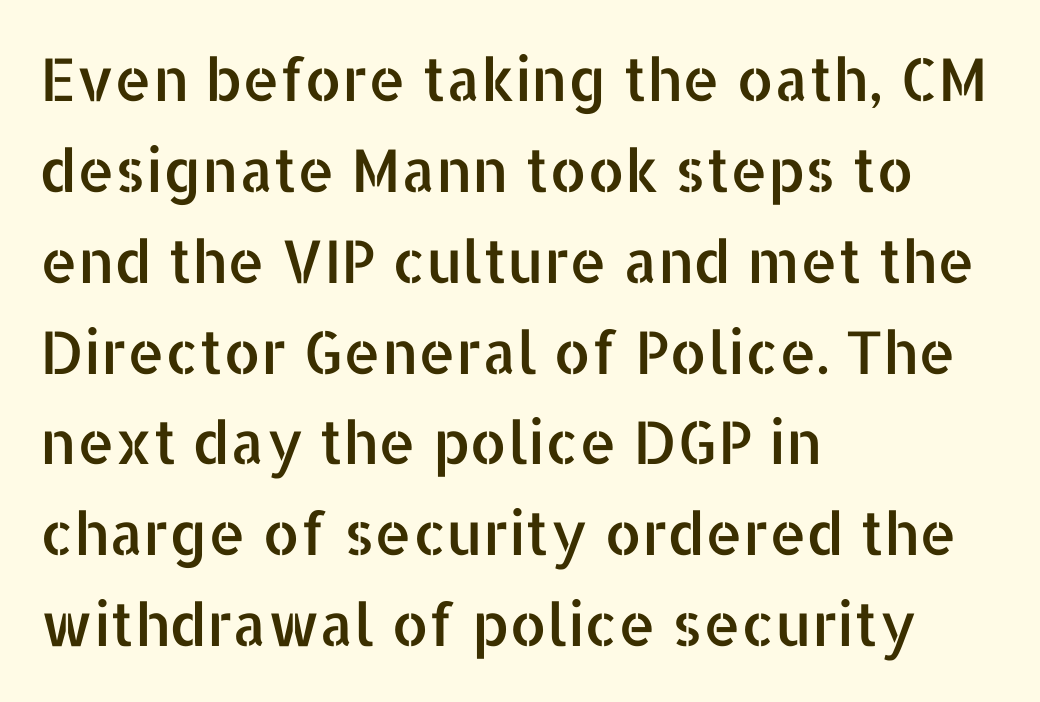
{"serif": "no", "italic": "no", "width": "normal", "stroke_contrast": "low", "x_height": "medium", "monospaced": "no", "underline": "no", "align": "left", "line_spacing": "normal", "line_spacing_ratio": 1.54, "letter_spacing": "normal", "letter_spacing_em": 0.0, "glyph_px": 59}
